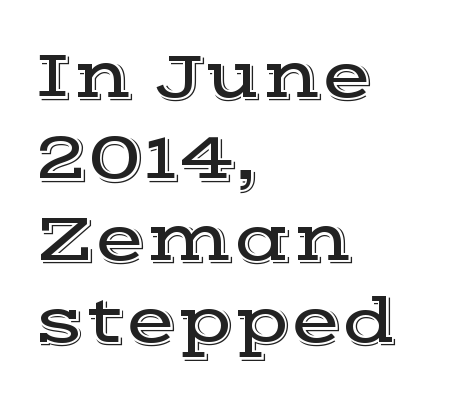
The image shows 67 px wide serif type, upright; set left-aligned, line spacing 1.22x, normal letter spacing, not underlined; a medium x-height.
